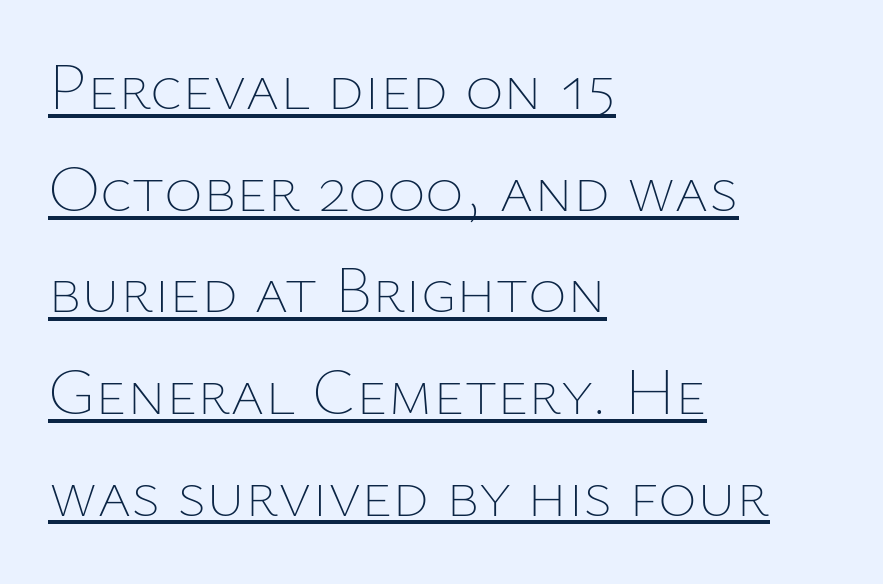
Q: Is the text bold? A: No.
Q: Is the text italic (slanted)? A: No, it is upright.
Q: Is the text underlined? A: Yes.
Q: How is the paragraph aligned? A: Left-aligned.
Q: Is the spacing between letters normal or unusually wide? A: Normal.
Q: Is the spacing between lines tight, normal or loose? A: Normal.
Q: Width (condensed, normal, or wide)? A: Normal.
Q: Stroke contrast? A: Low.
Q: x-height? A: Medium.
Q: Monospaced? A: No.
